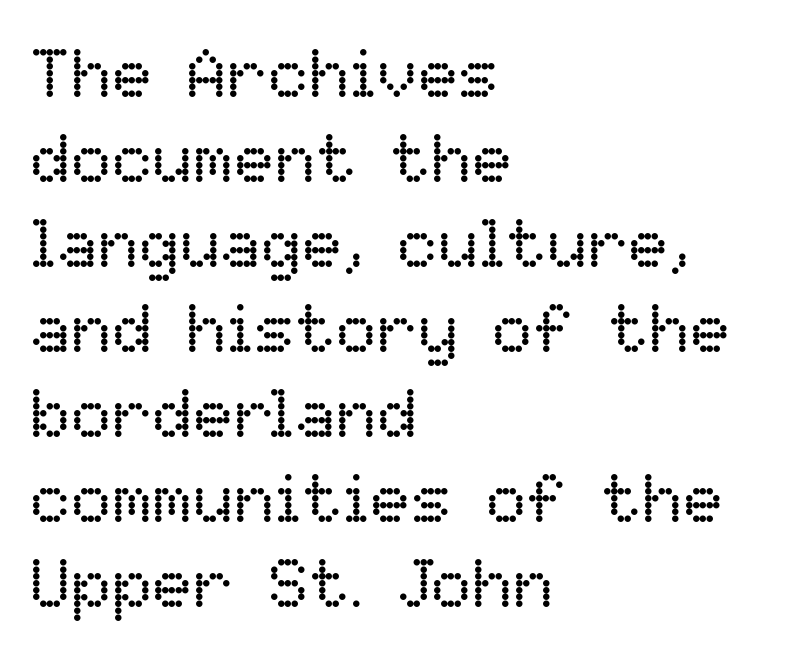
Honestly, the letter spacing is just normal — you wouldn't notice it. Line beginnings align vertically; line endings do not. Think of a printed novel: that variable character pitch is what you see here. No chunkiness to these letters — they're not bold.
